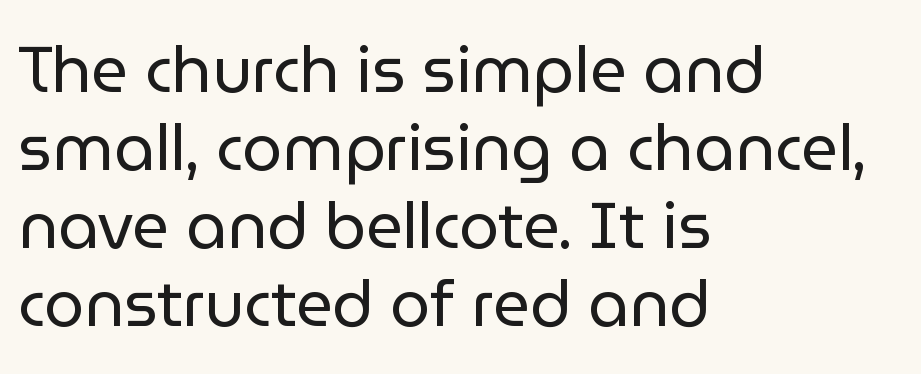
Q: Is the text bold? A: No.
Q: Is the text italic (slanted)? A: No, it is upright.
Q: Is the typeface a serif or a sans-serif typeface? A: Sans-serif.
Q: Is the text underlined? A: No.
Q: How is the paragraph aligned? A: Left-aligned.
Q: Is the spacing between letters normal or unusually wide? A: Normal.
Q: Width (condensed, normal, or wide)? A: Normal.
Q: Stroke contrast? A: Low.
Q: x-height? A: Medium.
Q: Monospaced? A: No.
